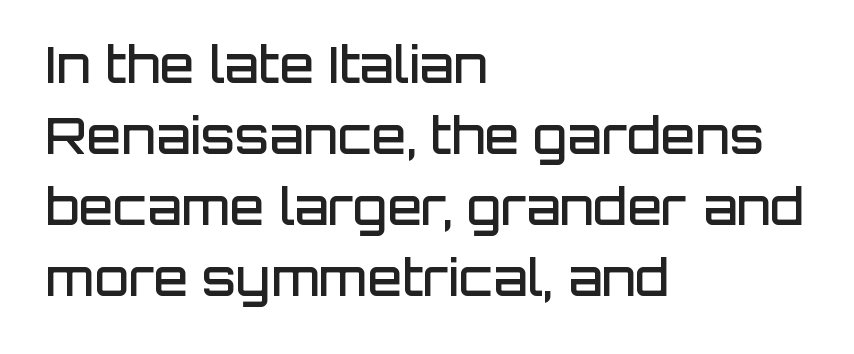
Q: Is the text bold? A: Semi-bold.
Q: Is the text italic (slanted)? A: No, it is upright.
Q: Is the typeface a serif or a sans-serif typeface? A: Sans-serif.
Q: Is the text underlined? A: No.
Q: How is the paragraph aligned? A: Left-aligned.
Q: Is the spacing between letters normal or unusually wide? A: Normal.
Q: Is the spacing between lines tight, normal or loose? A: Normal.
Q: Width (condensed, normal, or wide)? A: Normal.
Q: Stroke contrast? A: Low.
Q: x-height? A: Large.
Q: Monospaced? A: No.
